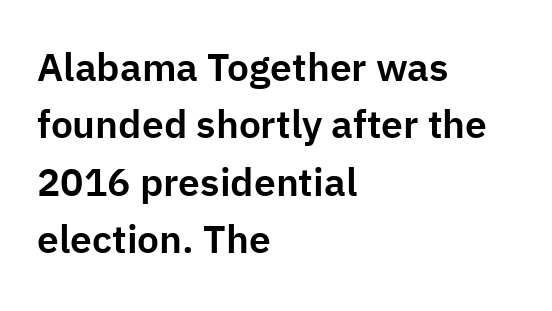
Unlike a traditional serif, this face leaves its strokes unadorned. Does the lettering tilt? It doesn't — this is upright. Is the block centered? No — it sits flush against the left margin. The foot of each line stays bare and open. Reading down the column, the eye jumps a familiar distance to each next line. Tracking value appears to be zero — textbook default spacing.
